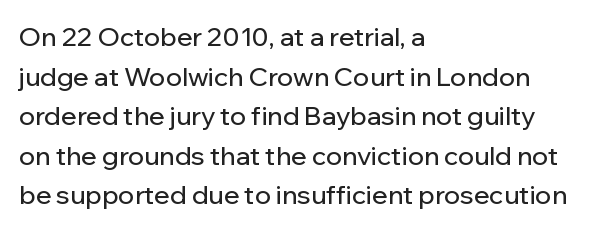
The image shows 26 px text type, upright; set left-aligned, normal line spacing (1.52x), normal letter spacing, not underlined.
